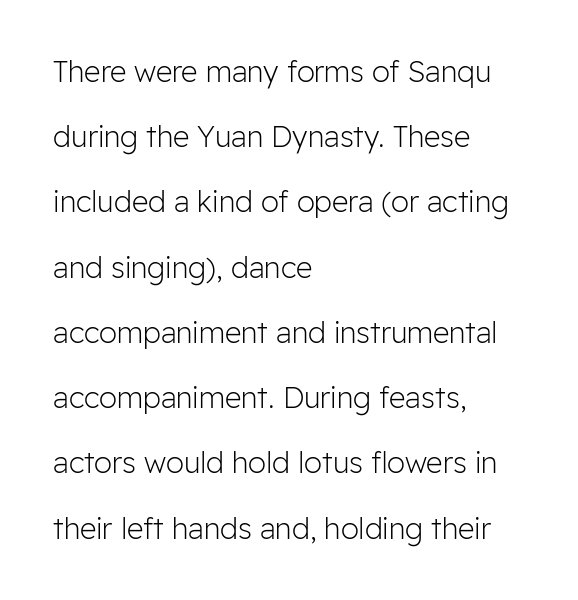
The image shows 29 px light sans-serif type, upright; set left-aligned, loose line spacing (2.25x), normal letter spacing, not underlined; low stroke contrast and a medium x-height.
